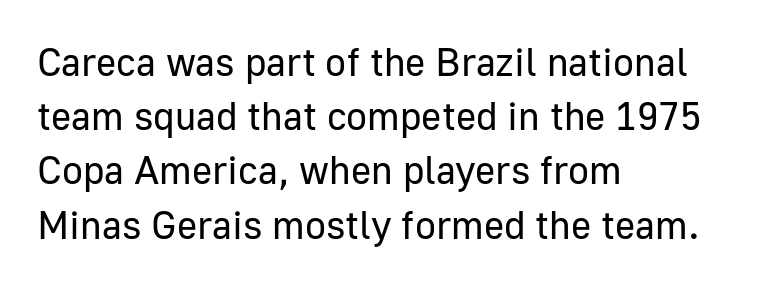
{"serif": "no", "italic": "no", "bold": "no", "weight": "regular", "width": "normal", "stroke_contrast": "low", "x_height": "medium", "monospaced": "no", "underline": "no", "align": "left", "line_spacing": "normal", "line_spacing_ratio": 1.39, "letter_spacing": "normal", "letter_spacing_em": 0.0, "glyph_px": 39}
